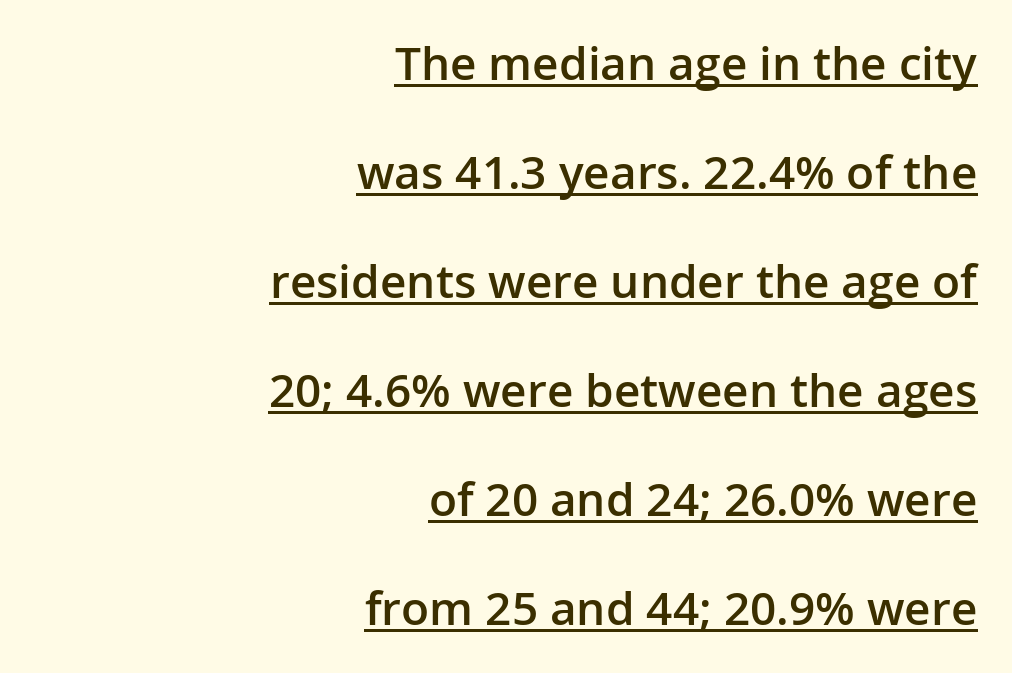
The image shows 46 px semibold sans-serif type, upright; set right-aligned, loose line spacing (2.37x), normal letter spacing, underlined; low stroke contrast and a medium x-height.
